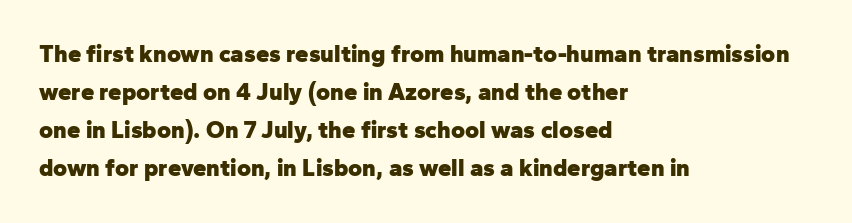
Any mark beneath the type? The region is blank. The letters stand upright; this is a roman face. The type is set solid horizontally, with unmodified tracking. Which margin do the lines hug? The left one — the right edge is uneven. The rendering uses a bold face; every stroke is thick and dark.
